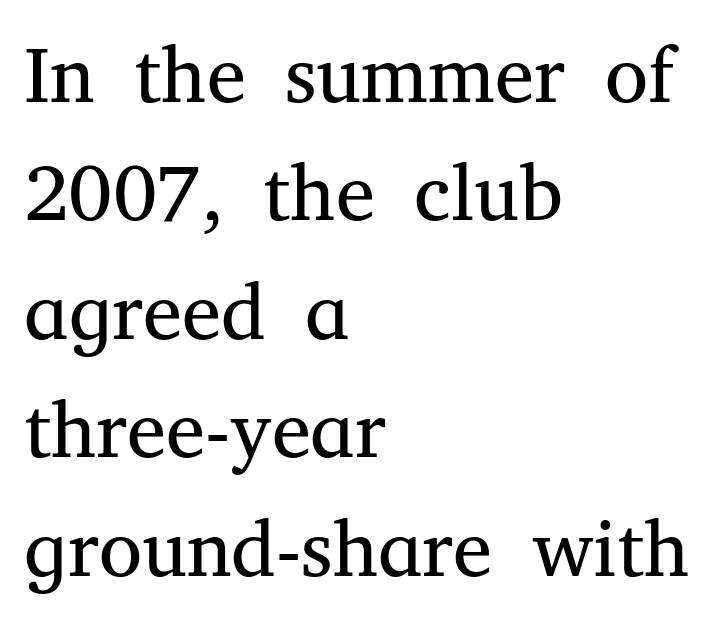
{"serif": "yes", "italic": "no", "bold": "no", "weight": "regular", "width": "normal", "stroke_contrast": "medium", "x_height": "medium", "monospaced": "no", "underline": "no", "align": "left", "line_spacing": "normal", "line_spacing_ratio": 1.5, "letter_spacing": "normal", "letter_spacing_em": 0.0, "glyph_px": 79}
